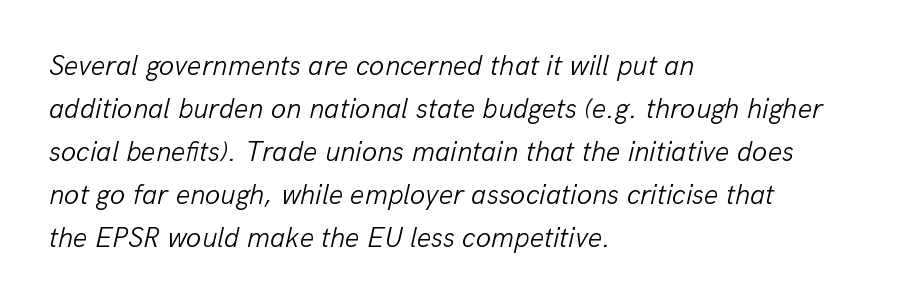
The image shows 28 px light type, italic (leaning right); set left-aligned, normal line spacing (1.54x), normal letter spacing, not underlined; low stroke contrast and a medium x-height.
